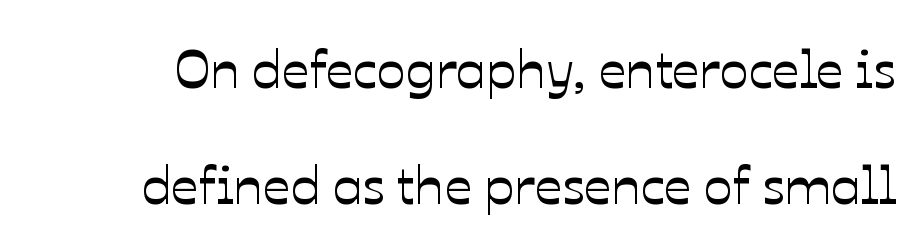
The image shows 54 px text type, upright; set loose line spacing (2.14x), normal letter spacing, not underlined; low stroke contrast and a medium x-height.
